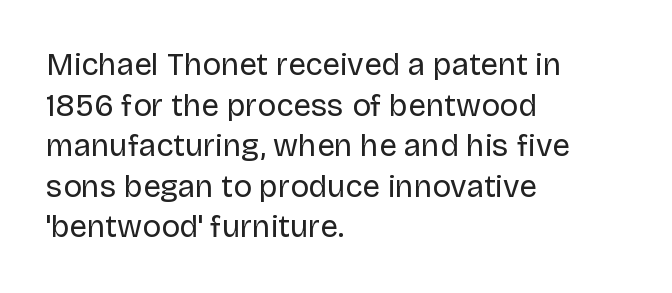
Q: Is the text bold? A: No.
Q: Is the text italic (slanted)? A: No, it is upright.
Q: Is the typeface a serif or a sans-serif typeface? A: Sans-serif.
Q: Is the text underlined? A: No.
Q: How is the paragraph aligned? A: Left-aligned.
Q: Is the spacing between letters normal or unusually wide? A: Normal.
Q: Is the spacing between lines tight, normal or loose? A: Normal.
Q: Width (condensed, normal, or wide)? A: Normal.
Q: Stroke contrast? A: Low.
Q: x-height? A: Large.
Q: Monospaced? A: No.
